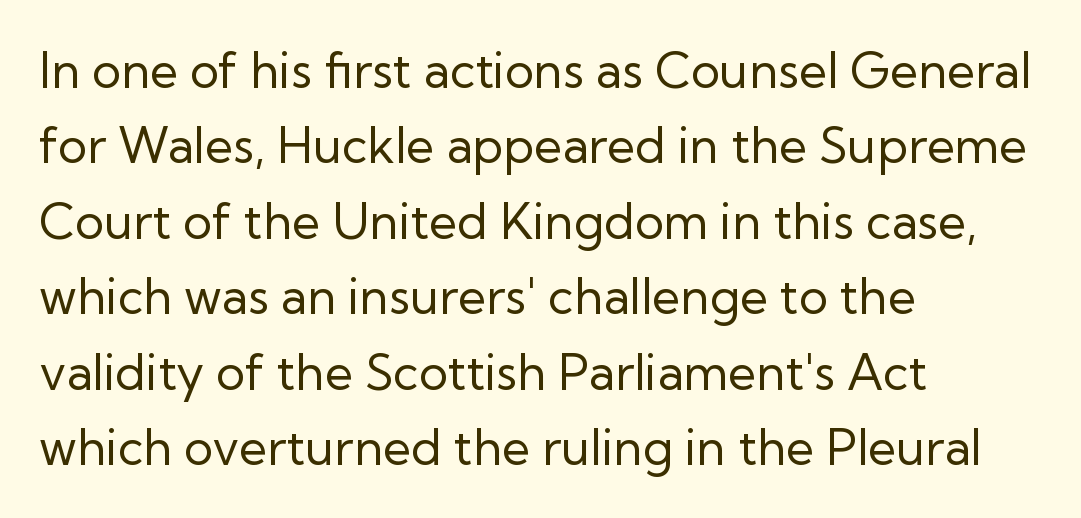
Weight class: somewhere from thin through regular. Each word holds together tightly as a unit, with standard inter-letter gaps. Note the varied advance widths — an 'i' is clearly narrower than an 'm'. Nobody drew a line under any word here. The space between consecutive lines is moderate. Left-aligned paragraph, ragged on the right.
